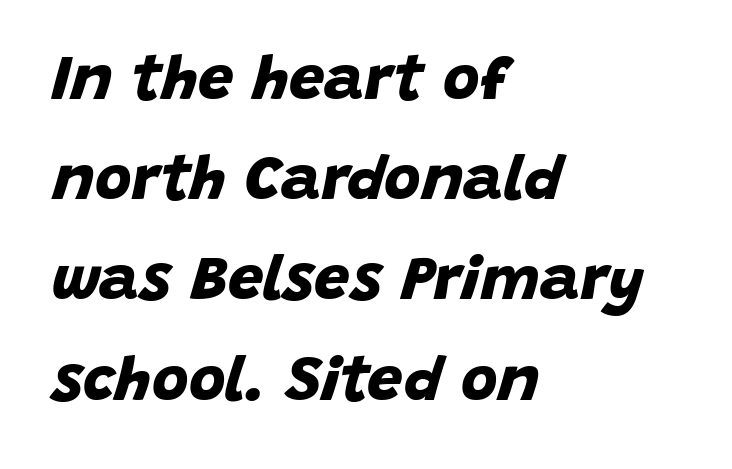
{"serif": "no", "bold": "yes", "weight": "bold", "width": "normal", "stroke_contrast": "low", "x_height": "large", "monospaced": "no", "underline": "no", "align": "left", "line_spacing": "normal", "line_spacing_ratio": 1.59, "letter_spacing": "normal", "letter_spacing_em": 0.0, "glyph_px": 63}
